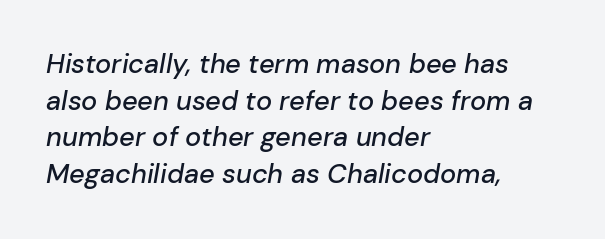
Q: Is the text italic (slanted)? A: Yes, it leans right by about 10 degrees.
Q: Is the text underlined? A: No.
Q: How is the paragraph aligned? A: Left-aligned.
Q: Is the spacing between letters normal or unusually wide? A: Normal.
Q: Is the spacing between lines tight, normal or loose? A: Normal.
